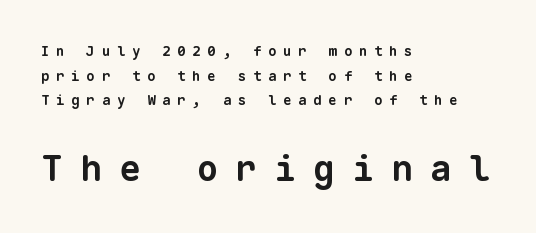
Q: Is the text bold? A: Yes.
Q: Is the typeface a serif or a sans-serif typeface? A: Sans-serif.
Q: Is the text underlined? A: No.
Q: How is the paragraph aligned? A: Left-aligned.
Q: Is the spacing between letters normal or unusually wide? A: Unusually wide.
Q: Which block of text is set in a larger size, the first (top) or the second (bottom)? A: The second (bottom) one.
Q: Width (condensed, normal, or wide)? A: Normal.
Q: Stroke contrast? A: Low.
Q: x-height? A: Medium.
Q: Monospaced? A: Yes.
